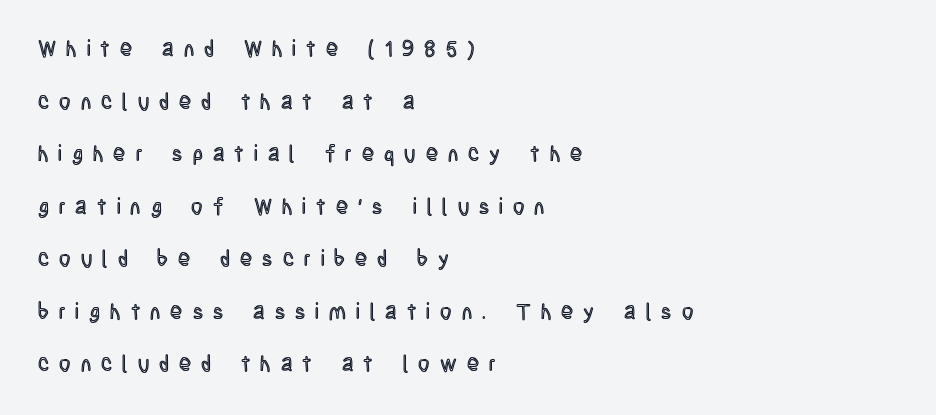
{"italic": "no", "underline": "no", "align": "left", "line_spacing": "loose", "line_spacing_ratio": 2.39, "letter_spacing": "wide", "letter_spacing_em": 0.46, "glyph_px": 22}
